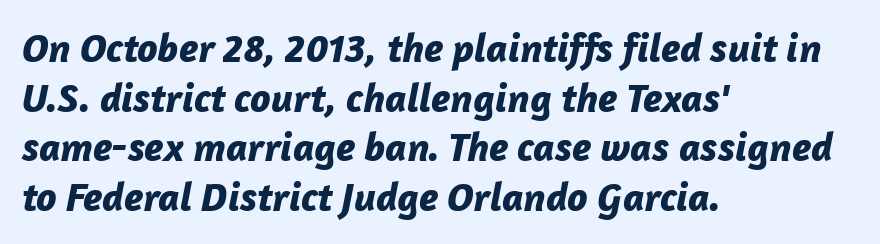
Q: Is the text bold? A: Yes.
Q: Is the text italic (slanted)? A: Yes, it leans right by about 12 degrees.
Q: Is the text underlined? A: No.
Q: How is the paragraph aligned? A: Left-aligned.
Q: Is the spacing between letters normal or unusually wide? A: Normal.
Q: Width (condensed, normal, or wide)? A: Normal.
Q: Stroke contrast? A: Low.
Q: x-height? A: Medium.
Q: Monospaced? A: No.
